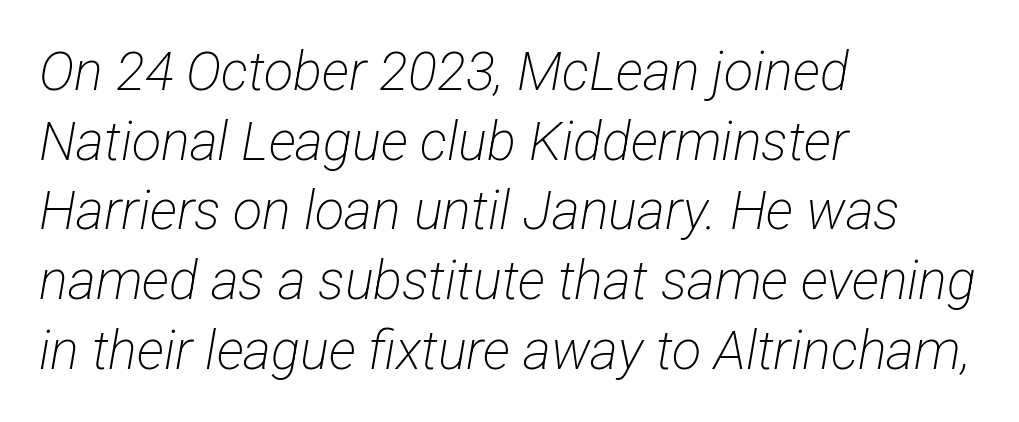
Line beginnings align vertically; line endings do not. The designer went with a sans here, leaving each stem footless. No letter is thick-stroked: the sample isn't bold. Honestly, the letter spacing is just normal — you wouldn't notice it.
